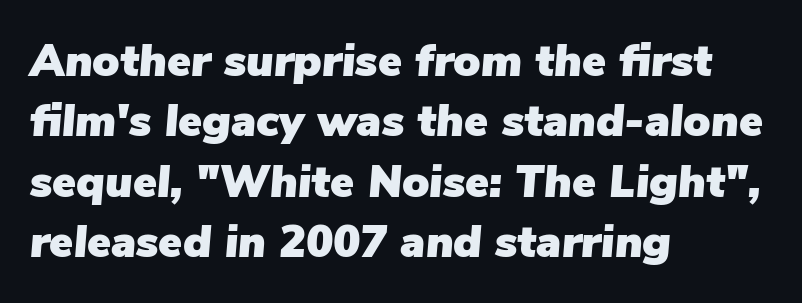
The image shows 45 px text type, italic (leaning right); set left-aligned, normal line spacing (1.34x), normal letter spacing, not underlined; low stroke contrast and a medium x-height.
